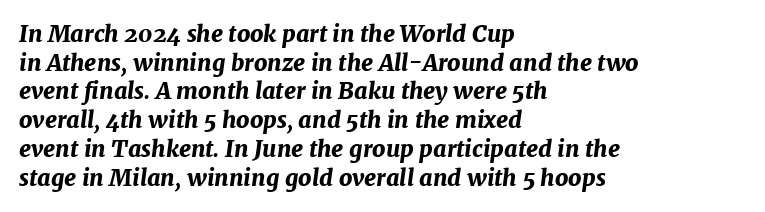
{"italic": "yes", "lean": "right", "slant_degrees": 7, "bold": "yes", "underline": "no", "align": "left", "line_spacing": "normal", "line_spacing_ratio": 1.25, "letter_spacing": "normal", "letter_spacing_em": 0.0, "glyph_px": 23}
